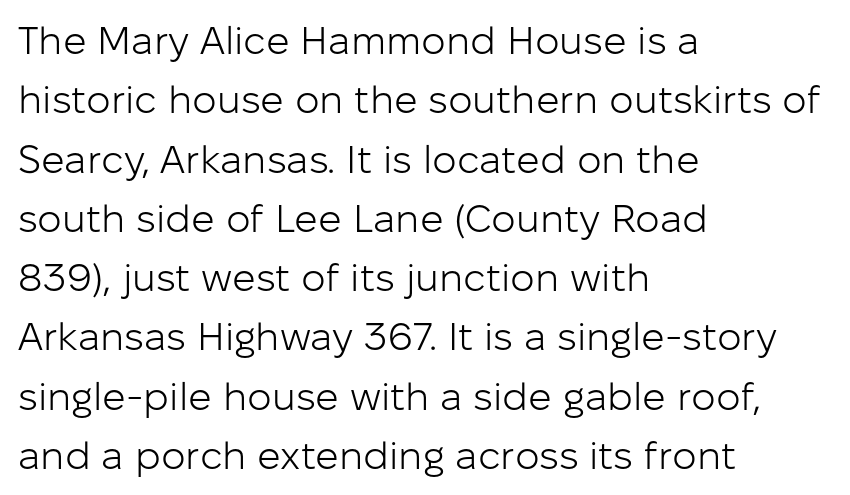
The image shows 39 px light sans-serif type, upright; set left-aligned, normal line spacing (1.52x), normal letter spacing, not underlined; low stroke contrast and a medium x-height.
